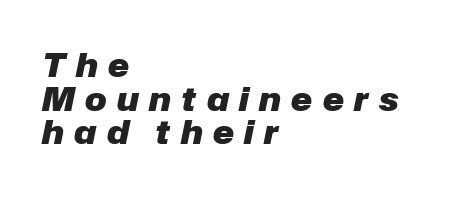
Q: Is the text bold? A: Yes.
Q: Is the text italic (slanted)? A: Yes, it leans right by about 12 degrees.
Q: Is the text underlined? A: No.
Q: How is the paragraph aligned? A: Left-aligned.
Q: Is the spacing between letters normal or unusually wide? A: Unusually wide.
Q: Is the spacing between lines tight, normal or loose? A: Tight.
Q: Width (condensed, normal, or wide)? A: Normal.
Q: Stroke contrast? A: Low.
Q: x-height? A: Medium.
Q: Monospaced? A: No.
